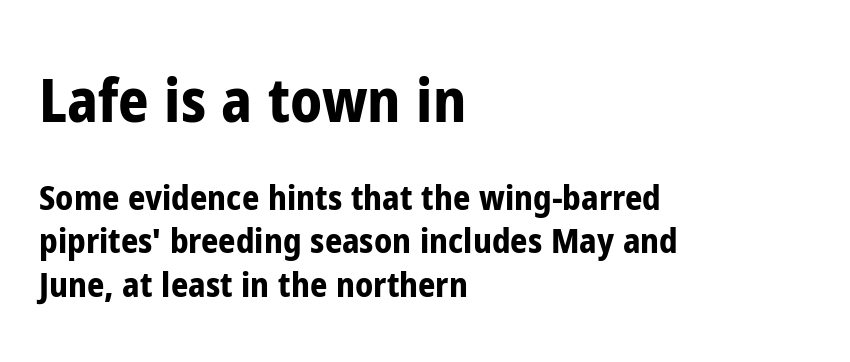
Nobody touched the tracking dial on this one. Left-aligned paragraph, ragged on the right. The rendering uses a bold face; every stroke is thick and dark. Does the lettering tilt? It doesn't — this is upright.
